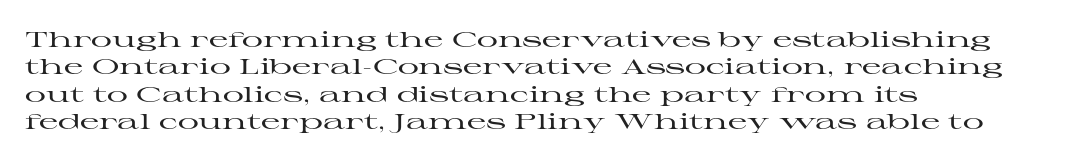
The image shows 21 px text type, upright; set left-aligned, normal line spacing (1.3x), normal letter spacing, not underlined.
